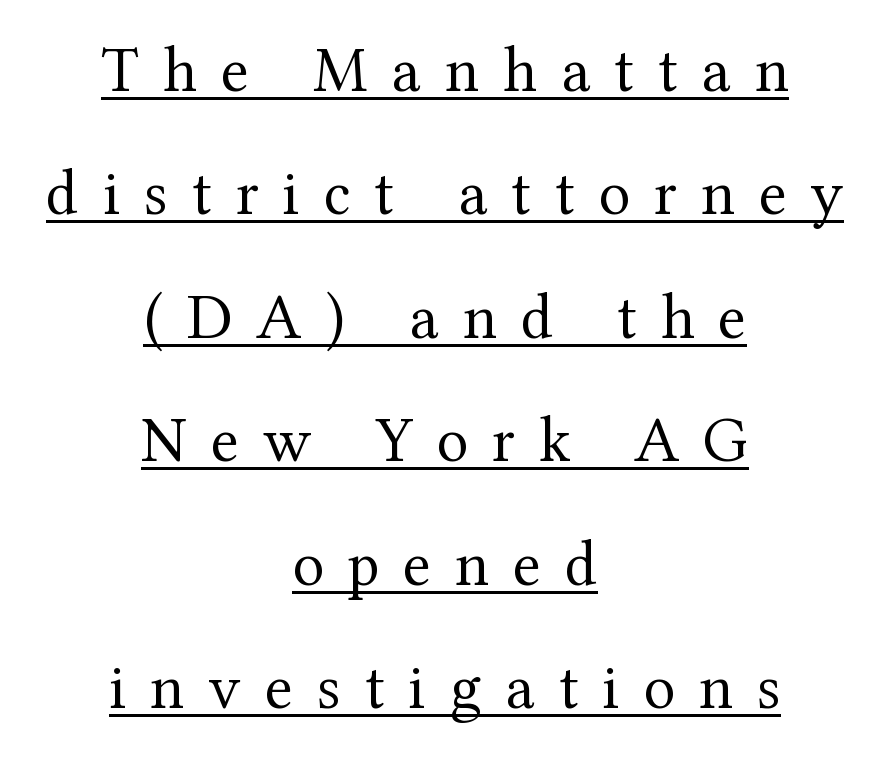
These lines are rendered in a variable-pitch font. I'd call this a serif setting — the letters wear small feet. Words appear elongated and porous because spacing is wide. The block of text is sparse from top to bottom, with ample space between rows. Is this a heavy cut? Hardly; it is regular or lighter. Short and long lines alike share a common midpoint.
